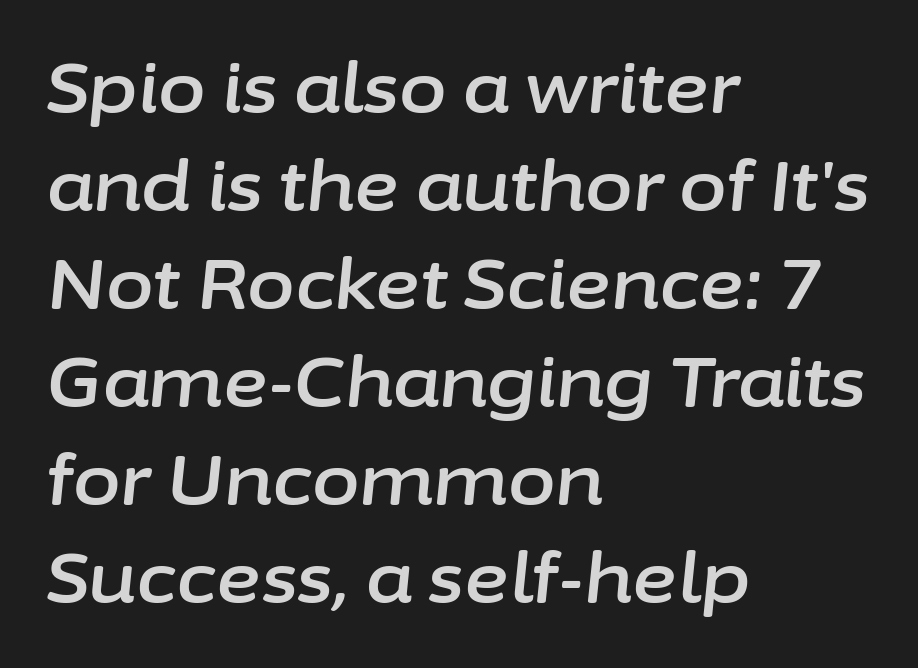
Q: Is the text italic (slanted)? A: Yes, it leans right by about 6 degrees.
Q: Is the text underlined? A: No.
Q: How is the paragraph aligned? A: Left-aligned.
Q: Is the spacing between letters normal or unusually wide? A: Normal.
Q: Is the spacing between lines tight, normal or loose? A: Normal.
Q: Width (condensed, normal, or wide)? A: Normal.
Q: Stroke contrast? A: Low.
Q: x-height? A: Medium.
Q: Monospaced? A: No.
